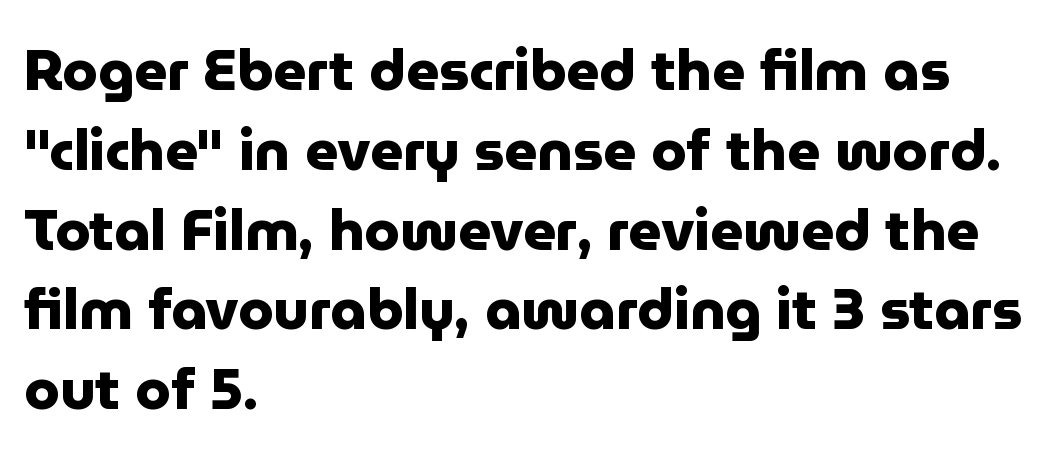
The image shows 57 px heavy sans-serif type, upright; set left-aligned, normal line spacing (1.4x), normal letter spacing, not underlined; low stroke contrast and a medium x-height.
